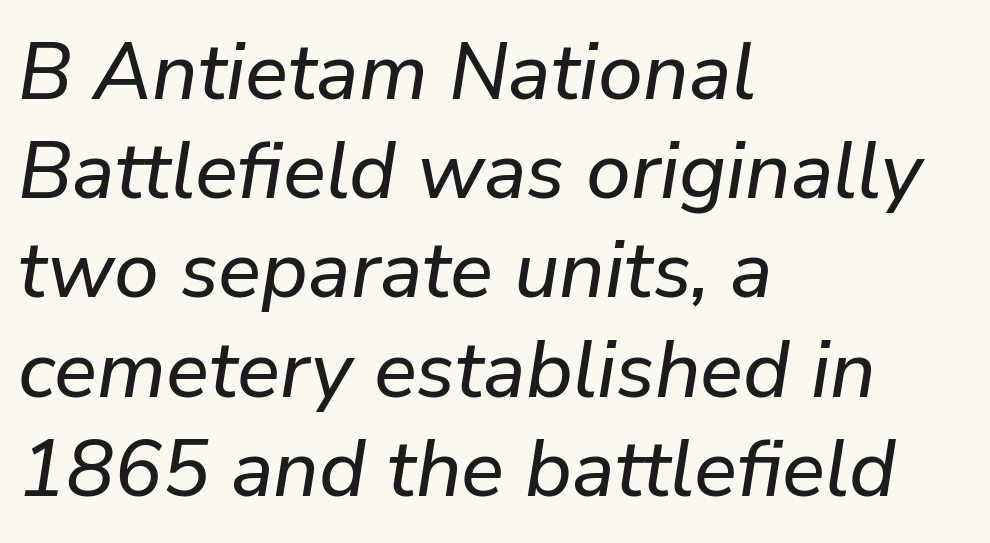
Q: Is the text italic (slanted)? A: Yes, it leans right by about 9 degrees.
Q: Is the text underlined? A: No.
Q: How is the paragraph aligned? A: Left-aligned.
Q: Is the spacing between letters normal or unusually wide? A: Normal.
Q: Width (condensed, normal, or wide)? A: Normal.
Q: Stroke contrast? A: Low.
Q: x-height? A: Medium.
Q: Monospaced? A: No.
